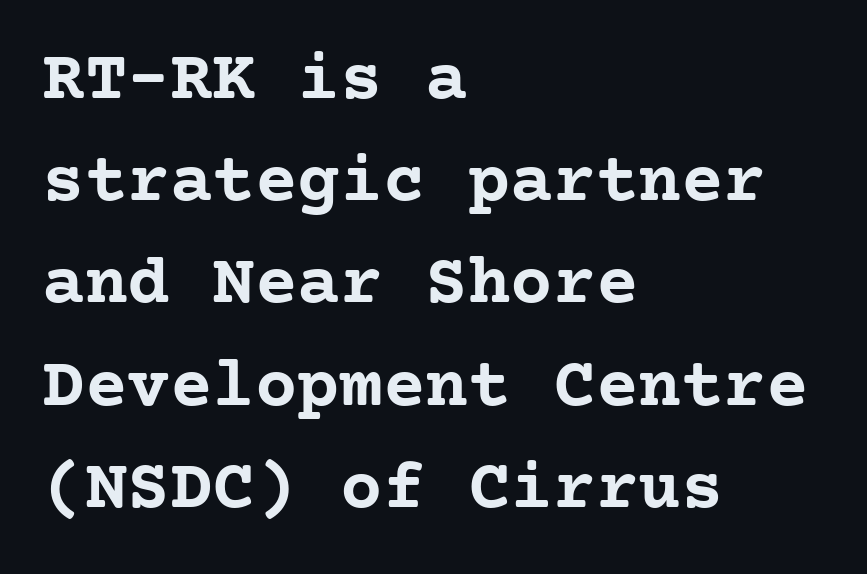
Q: Is the text bold? A: Yes.
Q: Is the text italic (slanted)? A: No, it is upright.
Q: Is the typeface a serif or a sans-serif typeface? A: Serif.
Q: Is the text underlined? A: No.
Q: How is the paragraph aligned? A: Left-aligned.
Q: Is the spacing between letters normal or unusually wide? A: Normal.
Q: Is the spacing between lines tight, normal or loose? A: Normal.
Q: Width (condensed, normal, or wide)? A: Normal.
Q: Stroke contrast? A: Low.
Q: x-height? A: Medium.
